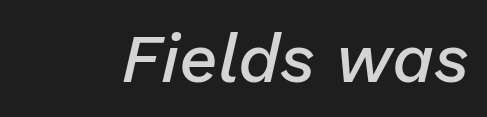
The image shows 68 px semibold type, italic (leaning right); set normal letter spacing, not underlined; low stroke contrast and a medium x-height.
